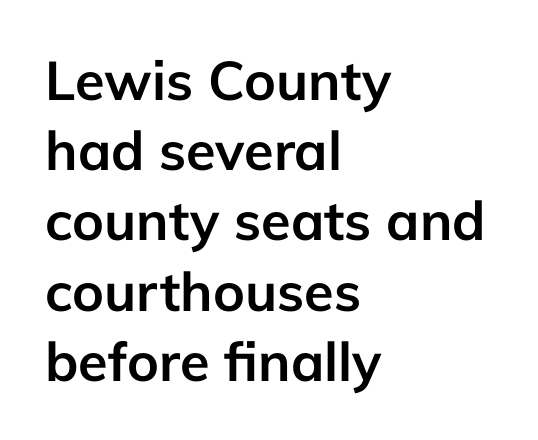
Q: Is the text bold? A: Yes.
Q: Is the text italic (slanted)? A: No, it is upright.
Q: Is the typeface a serif or a sans-serif typeface? A: Sans-serif.
Q: Is the text underlined? A: No.
Q: How is the paragraph aligned? A: Left-aligned.
Q: Is the spacing between letters normal or unusually wide? A: Normal.
Q: Is the spacing between lines tight, normal or loose? A: Normal.
Q: Width (condensed, normal, or wide)? A: Normal.
Q: Stroke contrast? A: Low.
Q: x-height? A: Medium.
Q: Monospaced? A: No.
